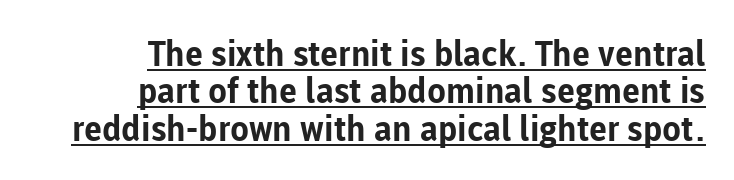
Decoration check: the copy is underlined. If you measured baseline to baseline, you'd find a short distance. Observe the absence of serifs on each vertical stroke in this sample. This sample is right-justified, so line beginnings fall wherever the words allow.
